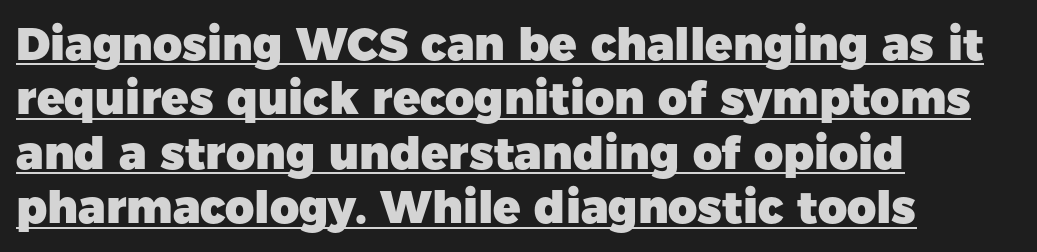
Is there any slant? The stems are plumb. Visually the block forms a straight wall on the left and a jagged coastline on the right. Note: no serifs on the glyphs. Nobody touched the tracking dial on this one. Quick note: underline on. Its strokes are broad and dark, the hallmark of bold type.
